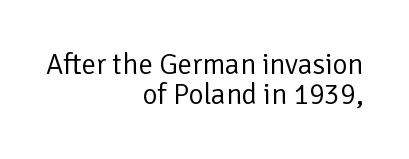
Q: Is the text bold? A: No.
Q: Is the text italic (slanted)? A: No, it is upright.
Q: Is the typeface a serif or a sans-serif typeface? A: Sans-serif.
Q: Is the text underlined? A: No.
Q: How is the paragraph aligned? A: Right-aligned.
Q: Is the spacing between letters normal or unusually wide? A: Normal.
Q: Is the spacing between lines tight, normal or loose? A: Tight.
Q: Width (condensed, normal, or wide)? A: Normal.
Q: Stroke contrast? A: Low.
Q: x-height? A: Medium.
Q: Monospaced? A: No.
